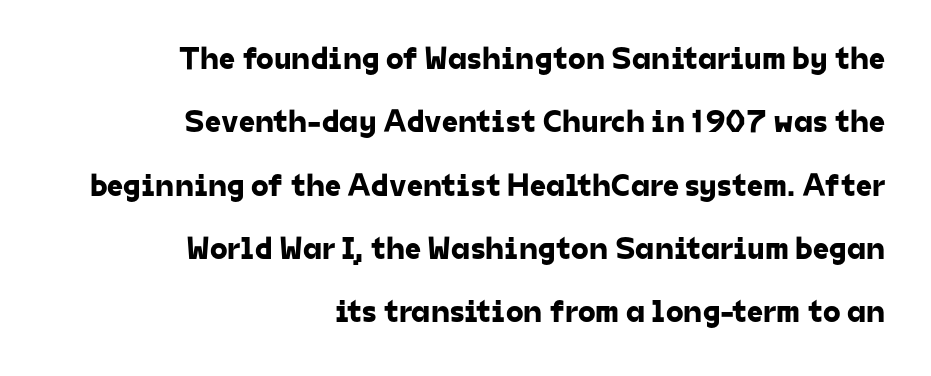
Q: Is the typeface a serif or a sans-serif typeface? A: Sans-serif.
Q: Is the text underlined? A: No.
Q: How is the paragraph aligned? A: Right-aligned.
Q: Is the spacing between letters normal or unusually wide? A: Normal.
Q: Is the spacing between lines tight, normal or loose? A: Loose.
Q: Width (condensed, normal, or wide)? A: Normal.
Q: Stroke contrast? A: Low.
Q: x-height? A: Medium.
Q: Monospaced? A: No.
